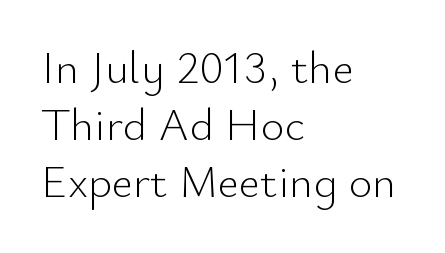
In terms of letterspacing, this is plain default setting. The weight would be labelled regular, book, light, or lighter still. The lines are quadded left. In terms of posture, this sample is upright. Check the space under the baseline: it is left empty.
